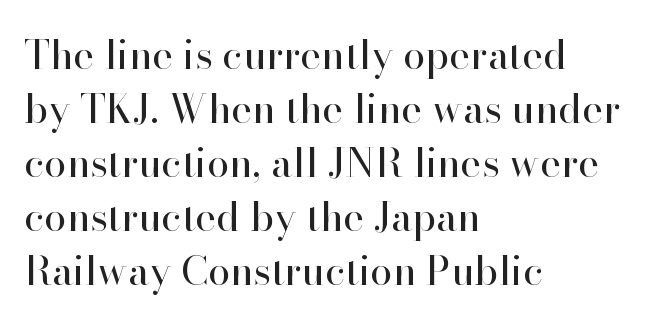
Q: Is the text bold? A: No.
Q: Is the text italic (slanted)? A: No, it is upright.
Q: Is the typeface a serif or a sans-serif typeface? A: Serif.
Q: Is the text underlined? A: No.
Q: How is the paragraph aligned? A: Left-aligned.
Q: Is the spacing between letters normal or unusually wide? A: Normal.
Q: Is the spacing between lines tight, normal or loose? A: Normal.
Q: Width (condensed, normal, or wide)? A: Normal.
Q: Stroke contrast? A: High.
Q: x-height? A: Small.
Q: Monospaced? A: No.
